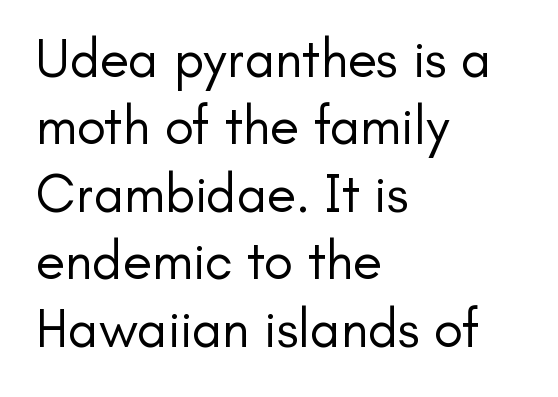
{"serif": "no", "italic": "no", "bold": "no", "weight": "regular", "width": "normal", "stroke_contrast": "low", "x_height": "small", "monospaced": "no", "underline": "no", "align": "left", "line_spacing": "normal", "line_spacing_ratio": 1.25, "letter_spacing": "normal", "letter_spacing_em": 0.0, "glyph_px": 54}
